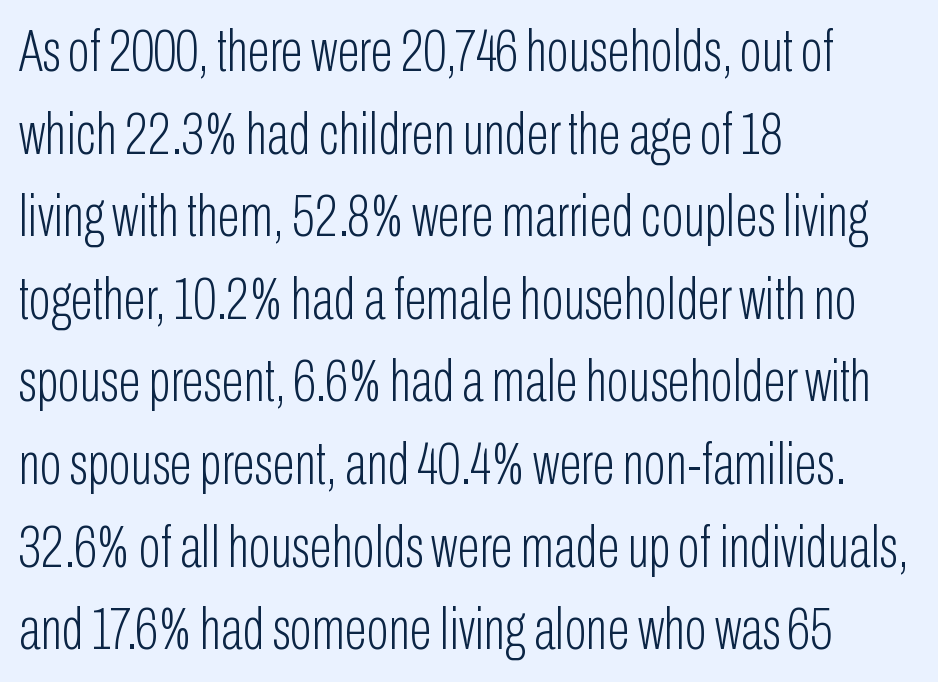
Spacing between characters is what you'd get straight out of the box. Left-aligned paragraph, ragged on the right. Character widths vary here, with narrow letters taking less room than wide ones. How would I describe the line gaps? Plain and ordinary. Check under the words: just untouched page. Italic? Not at all — the glyphs are vertical.
